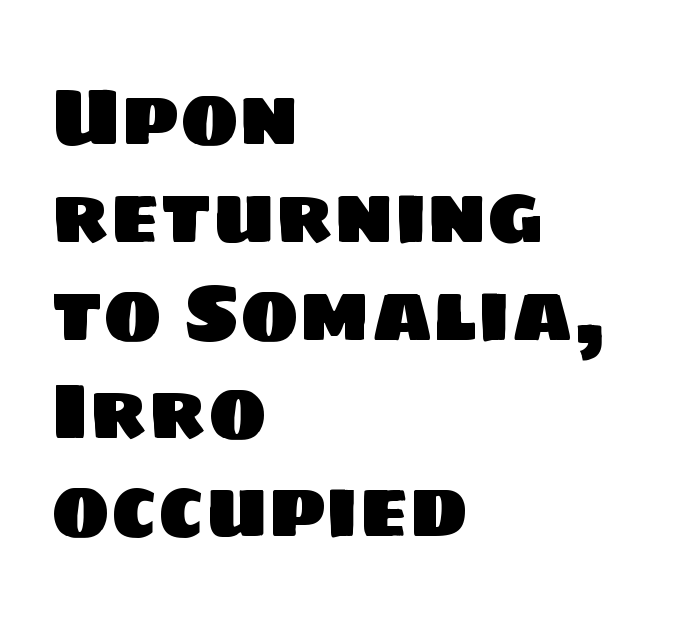
Caption: standard tracking, unaltered. Character widths vary here, with narrow letters taking less room than wide ones. The words here are not underlined. Short and long lines alike share a common starting point at left.
